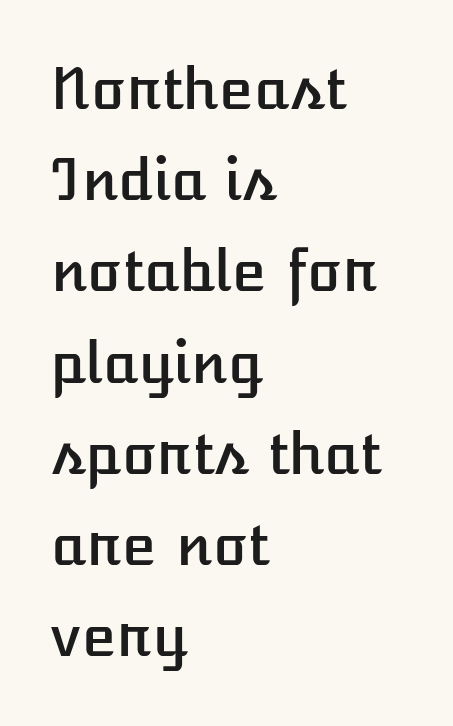
The image shows 57 px text type, upright; set left-aligned, normal line spacing (1.6x), normal letter spacing, not underlined; low stroke contrast and a medium x-height.
